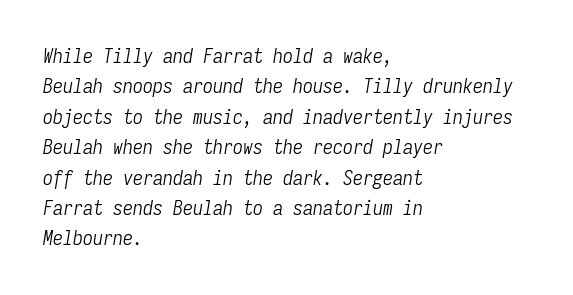
The image shows 20 px text type, italic (leaning right); set left-aligned, normal line spacing (1.52x), normal letter spacing, not underlined.
